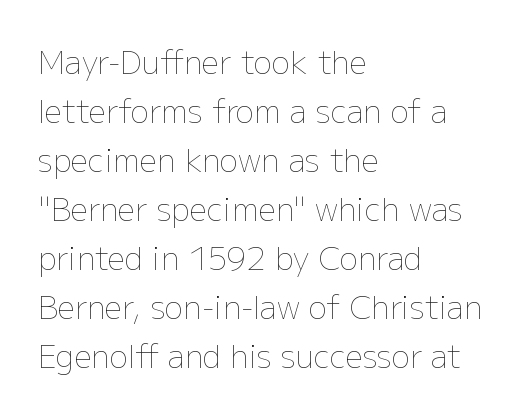
{"italic": "no", "bold": "no", "weight": "thin", "width": "normal", "stroke_contrast": "low", "x_height": "medium", "monospaced": "no", "underline": "no", "align": "left", "line_spacing": "normal", "line_spacing_ratio": 1.58, "letter_spacing": "normal", "letter_spacing_em": 0.0, "glyph_px": 31}
